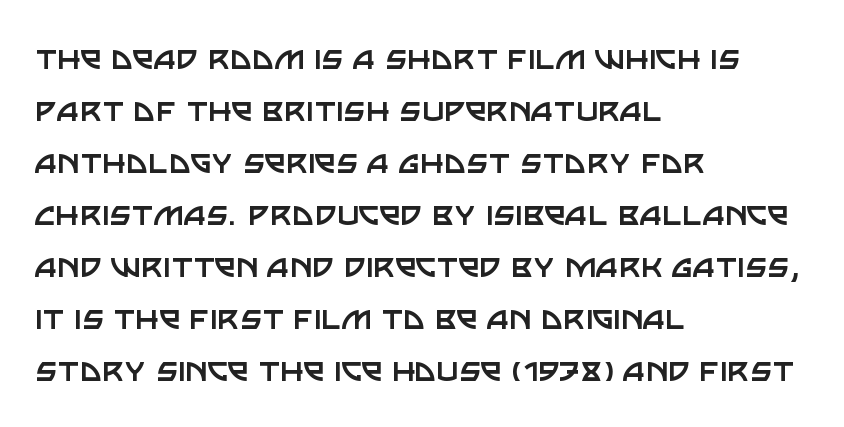
Letters have the restrained weight of plain body copy at most. Serif or sans? Sans — the stroke terminals are bare. In terms of letterspacing, this is plain default setting. Characters remain perfectly vertical along every line.
